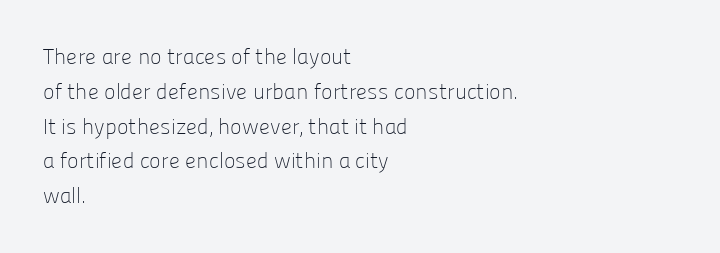
{"italic": "no", "bold": "no", "underline": "no", "align": "left", "line_spacing": "normal", "line_spacing_ratio": 1.58, "letter_spacing": "normal", "letter_spacing_em": 0.0, "glyph_px": 22}
